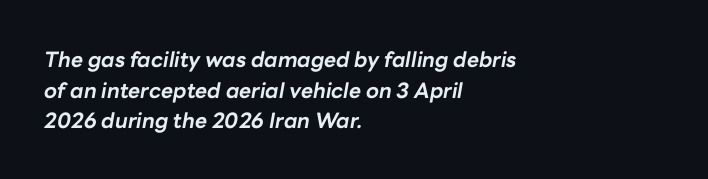
Q: Is the text bold? A: Yes.
Q: Is the text italic (slanted)? A: Yes, it leans right by about 10 degrees.
Q: Is the text underlined? A: No.
Q: How is the paragraph aligned? A: Left-aligned.
Q: Is the spacing between letters normal or unusually wide? A: Normal.
Q: Is the spacing between lines tight, normal or loose? A: Normal.
